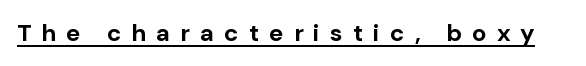
Q: Is the text bold? A: Yes.
Q: Is the text italic (slanted)? A: No, it is upright.
Q: Is the text underlined? A: Yes.
Q: Is the spacing between letters normal or unusually wide? A: Unusually wide.
